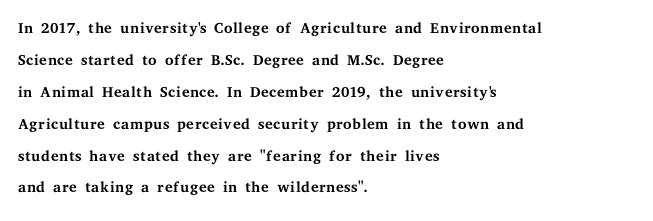
The image shows 22 px text type, upright; set left-aligned, normal line spacing (1.45x), normal letter spacing, not underlined.
